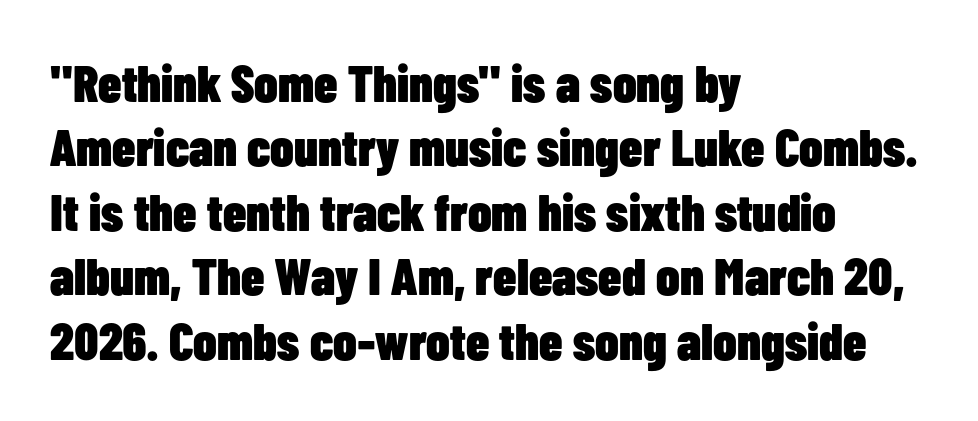
The lines in this sample share a left origin and differ only in where they stop. Spacing verdict: proportional, widths tailored to each character. The rendering shows plain stroke endings on the letterforms — a sans-serif design. The area under the type is left untouched. Inter-character spacing is left at the font's built-in metrics.
